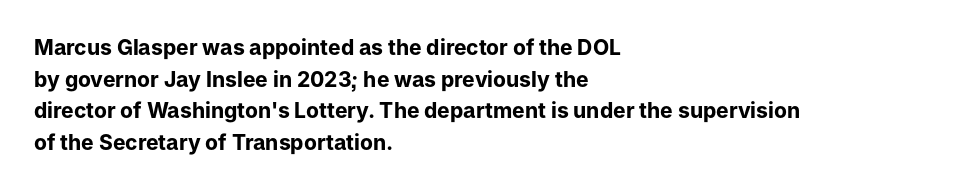
{"italic": "no", "bold": "yes", "underline": "no", "align": "left", "line_spacing": "normal", "line_spacing_ratio": 1.51, "letter_spacing": "normal", "letter_spacing_em": 0.0, "glyph_px": 21}
